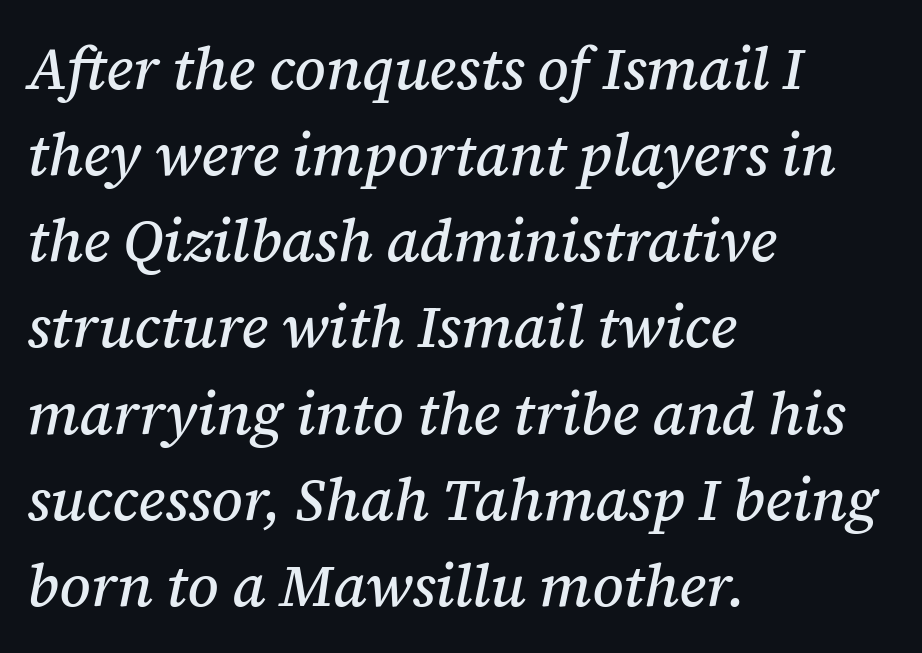
The image shows 59 px serif type, italic (leaning right); set left-aligned, normal line spacing (1.46x), normal letter spacing, not underlined; medium stroke contrast and a medium x-height.
